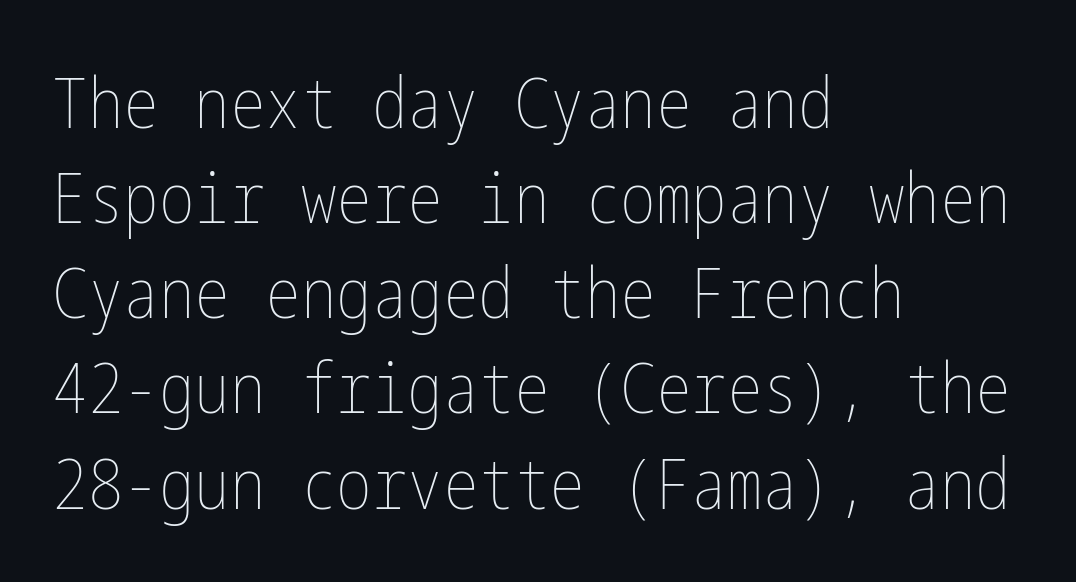
{"italic": "no", "bold": "no", "weight": "thin", "width": "condensed", "stroke_contrast": "low", "x_height": "medium", "underline": "no", "align": "left", "line_spacing": "normal", "line_spacing_ratio": 1.34, "letter_spacing": "normal", "letter_spacing_em": 0.0, "glyph_px": 71}
